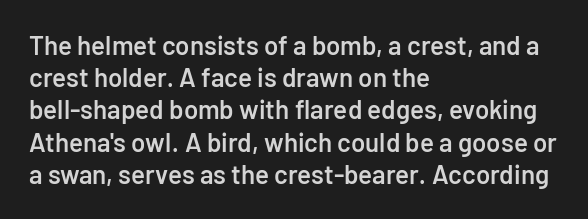
Italic? Not at all — the glyphs are vertical. The space beneath each line is pristine and unruled. Stems and bowls a touch heavier than normal — semibold. The paragraph shown leans on its left margin.
